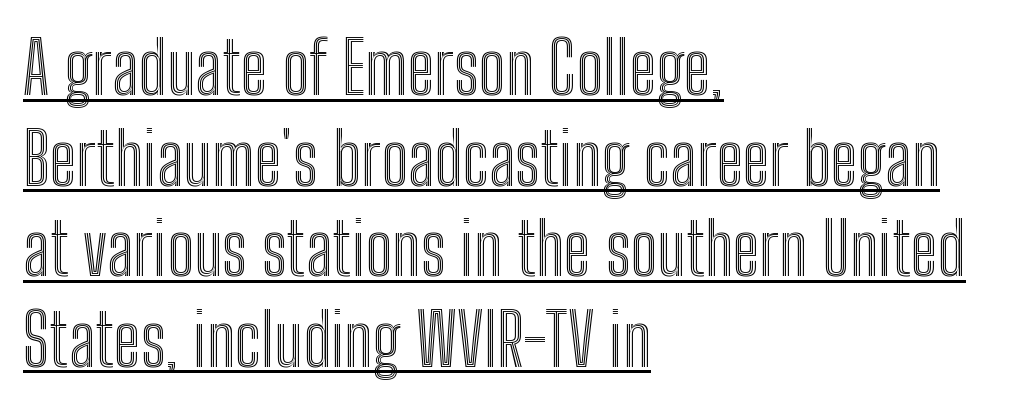
Q: Is the text italic (slanted)? A: No, it is upright.
Q: Is the text underlined? A: Yes.
Q: How is the paragraph aligned? A: Left-aligned.
Q: Is the spacing between letters normal or unusually wide? A: Normal.
Q: Width (condensed, normal, or wide)? A: Condensed.
Q: x-height? A: Medium.
Q: Monospaced? A: No.
